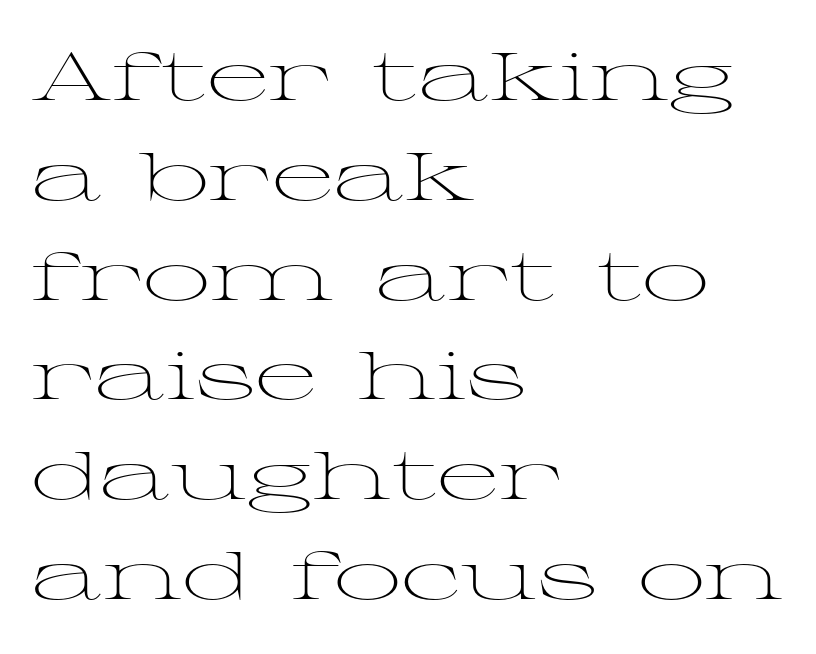
The font is comparable to plain body text, perhaps lighter. Nobody drew a line under any word here. The lines in this sample share a left origin and differ only in where they stop. Is this a fixed-width face? No — the glyphs have proportional, varying widths. Serif or sans? Serif — the stroke terminals have little feet. Style check: upright.
